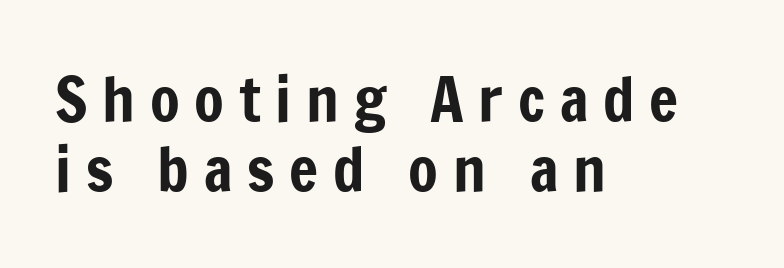
Q: Is the text italic (slanted)? A: No, it is upright.
Q: Is the typeface a serif or a sans-serif typeface? A: Sans-serif.
Q: Is the text underlined? A: No.
Q: How is the paragraph aligned? A: Left-aligned.
Q: Is the spacing between letters normal or unusually wide? A: Unusually wide.
Q: Is the spacing between lines tight, normal or loose? A: Tight.
Q: Width (condensed, normal, or wide)? A: Condensed.
Q: Stroke contrast? A: Low.
Q: x-height? A: Medium.
Q: Monospaced? A: No.
